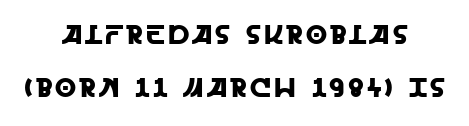
Q: Is the text italic (slanted)? A: No, it is upright.
Q: Is the text underlined? A: No.
Q: How is the paragraph aligned? A: Centered.
Q: Is the spacing between lines tight, normal or loose? A: Loose.
